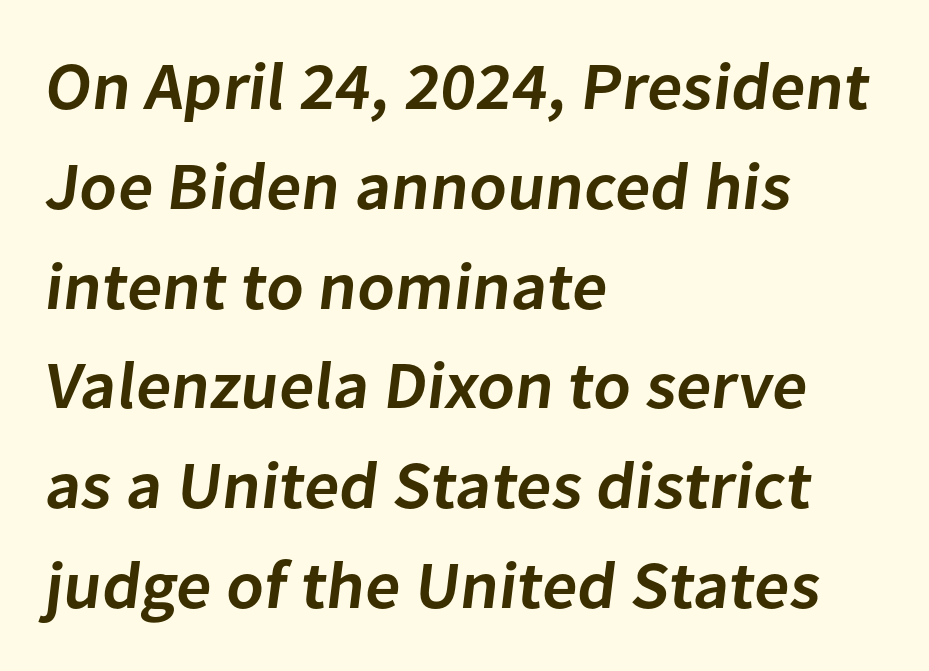
The image shows 67 px semibold sans-serif type; set left-aligned, normal line spacing (1.49x), normal letter spacing, not underlined; low stroke contrast and a medium x-height.
